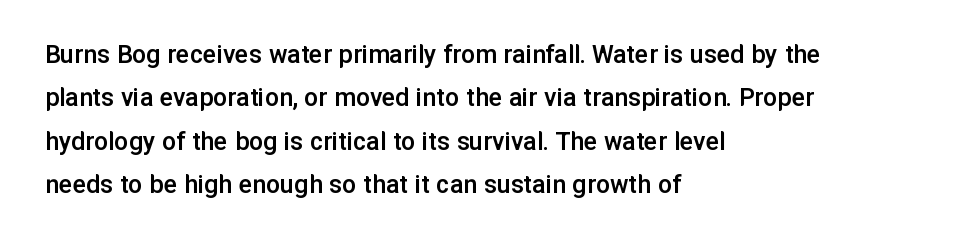
The image shows 28 px semibold sans-serif type, upright; set left-aligned, normal line spacing (1.55x), normal letter spacing, not underlined; low stroke contrast and a medium x-height.
